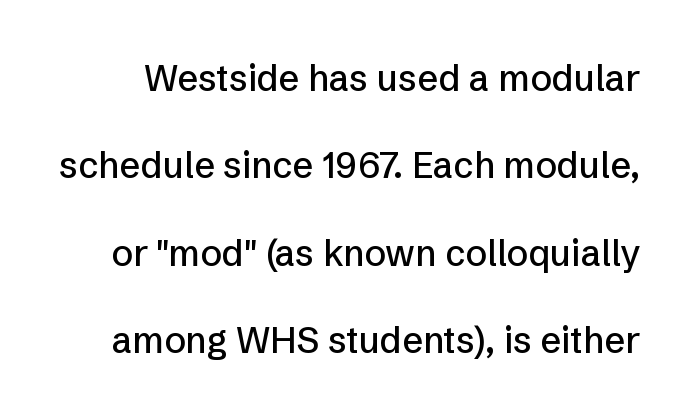
The line-height multiplier appears high, well above default. Tracking here is standard; glyphs follow each other at the usual distance. Look at the bottom of the vertical strokes: they stop flat, with no serifs. Style check: upright. Letters rest on an invisible, unmarked baseline.
